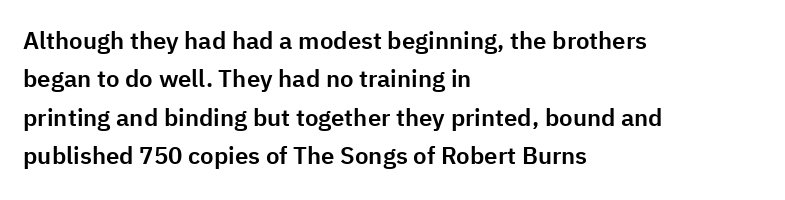
{"italic": "no", "underline": "no", "align": "left", "line_spacing": "normal", "line_spacing_ratio": 1.6, "letter_spacing": "normal", "letter_spacing_em": 0.0, "glyph_px": 24}
